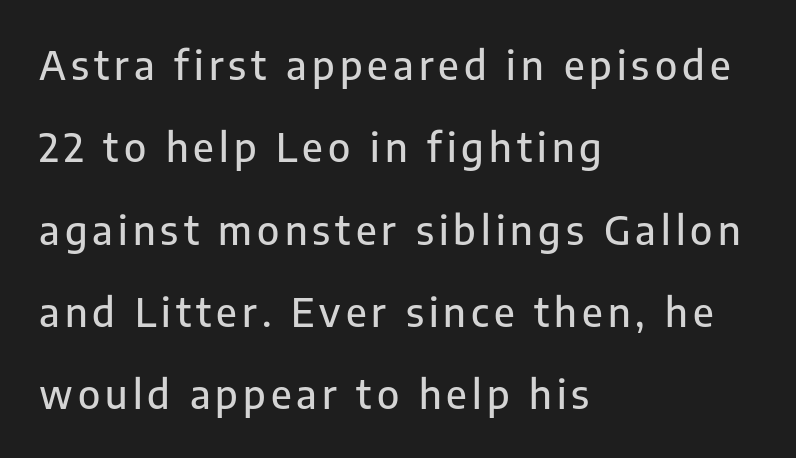
Q: Is the text italic (slanted)? A: No, it is upright.
Q: Is the typeface a serif or a sans-serif typeface? A: Sans-serif.
Q: Is the text underlined? A: No.
Q: How is the paragraph aligned? A: Left-aligned.
Q: Is the spacing between lines tight, normal or loose? A: Loose.
Q: Width (condensed, normal, or wide)? A: Normal.
Q: Stroke contrast? A: Low.
Q: x-height? A: Medium.
Q: Monospaced? A: No.
